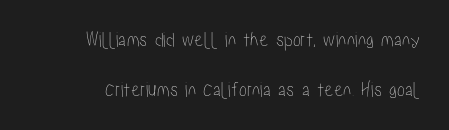
The image shows 21 px text type, upright; set loose line spacing (2.36x), normal letter spacing, not underlined.
